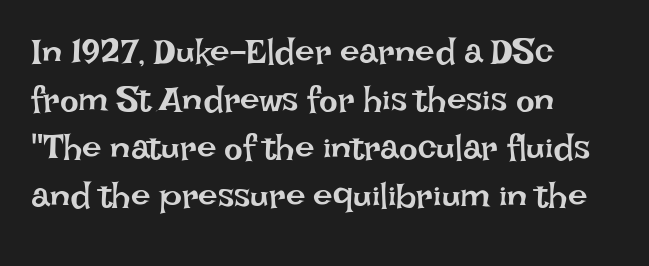
Q: Is the text bold? A: No.
Q: Is the text italic (slanted)? A: No, it is upright.
Q: Is the text underlined? A: No.
Q: How is the paragraph aligned? A: Left-aligned.
Q: Is the spacing between letters normal or unusually wide? A: Normal.
Q: Is the spacing between lines tight, normal or loose? A: Normal.
Q: Width (condensed, normal, or wide)? A: Normal.
Q: Stroke contrast? A: Low.
Q: x-height? A: Large.
Q: Monospaced? A: No.
